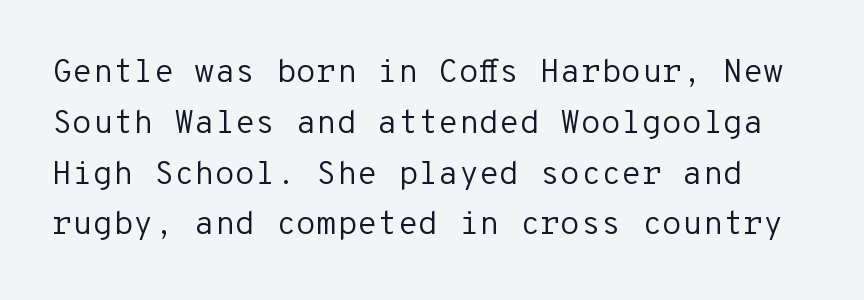
{"serif": "no", "italic": "no", "bold": "no", "weight": "regular", "width": "normal", "stroke_contrast": "low", "x_height": "medium", "monospaced": "yes", "underline": "no", "line_spacing": "normal", "line_spacing_ratio": 1.54, "letter_spacing": "normal", "letter_spacing_em": 0.0, "glyph_px": 33}
